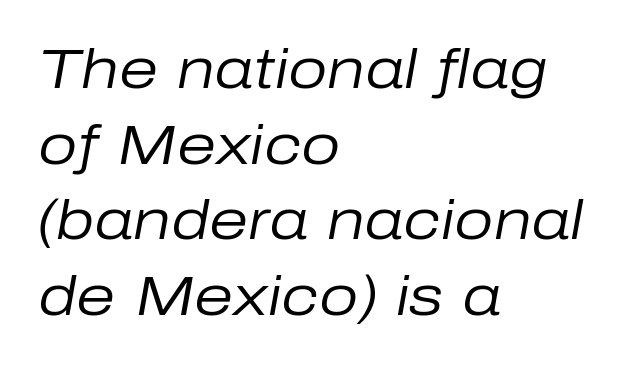
{"italic": "yes", "lean": "right", "slant_degrees": 10, "bold": "no", "weight": "regular", "width": "normal", "stroke_contrast": "low", "x_height": "medium", "monospaced": "no", "underline": "no", "align": "left", "line_spacing": "normal", "line_spacing_ratio": 1.35, "letter_spacing": "normal", "letter_spacing_em": 0.0, "glyph_px": 56}
